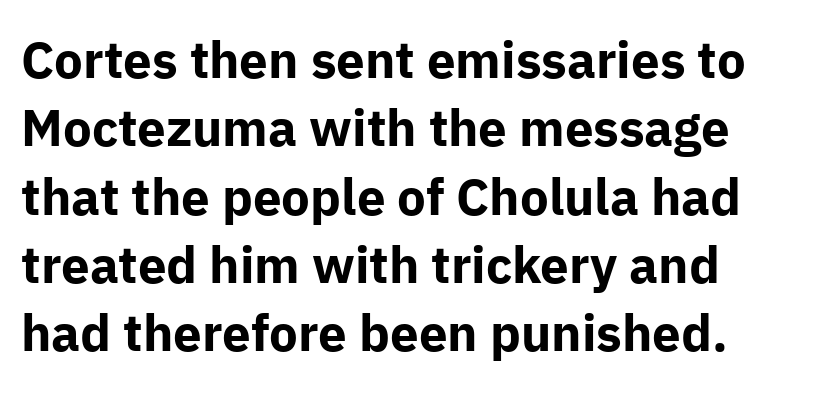
Characters follow at the spacing the type designer built in. Look at the stroke-to-counter ratio: heavy, a bold. A typesetter would call this leading conventional body-copy spacing. The space beneath each line is pristine and unruled.
